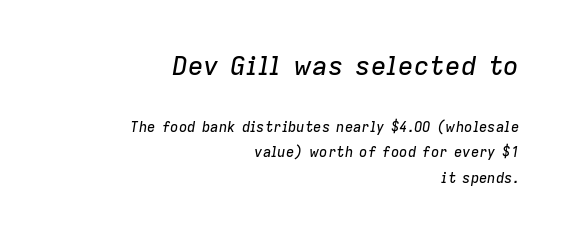
The image shows 26 px text type, italic (leaning right); set right-aligned, line spacing 1.84x, normal letter spacing, not underlined; the first (top) block is 1.86x larger.
